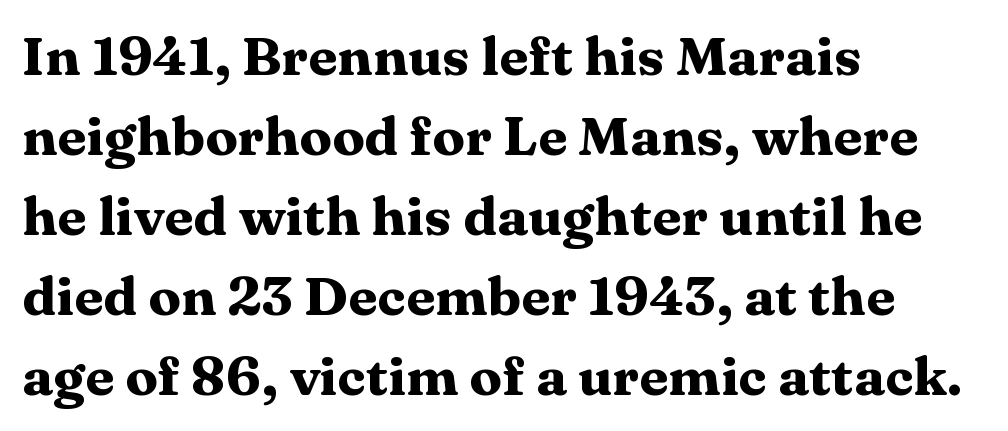
The image shows 54 px heavy, wide serif type, upright; set left-aligned, normal line spacing (1.48x), normal letter spacing, not underlined; medium stroke contrast and a medium x-height.
